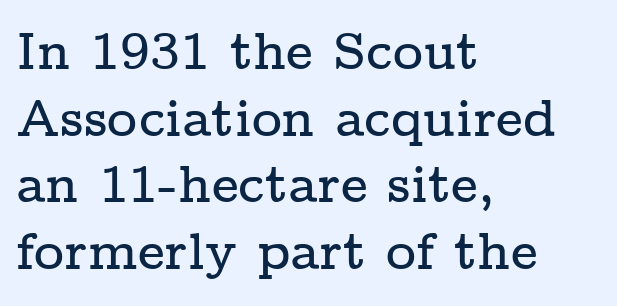
{"serif": "yes", "italic": "no", "width": "wide", "stroke_contrast": "low", "x_height": "medium", "monospaced": "no", "underline": "no", "align": "left", "line_spacing": "normal", "line_spacing_ratio": 1.28, "letter_spacing": "normal", "letter_spacing_em": 0.0, "glyph_px": 52}
